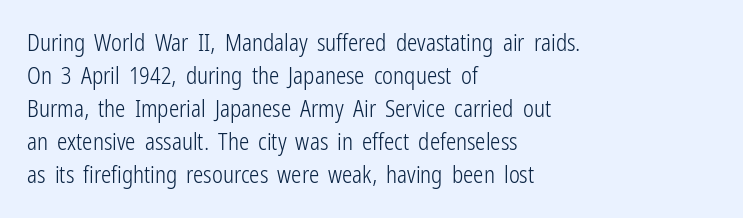
Q: Is the text bold? A: No.
Q: Is the text italic (slanted)? A: No, it is upright.
Q: Is the text underlined? A: No.
Q: How is the paragraph aligned? A: Left-aligned.
Q: Is the spacing between letters normal or unusually wide? A: Normal.
Q: Is the spacing between lines tight, normal or loose? A: Normal.
